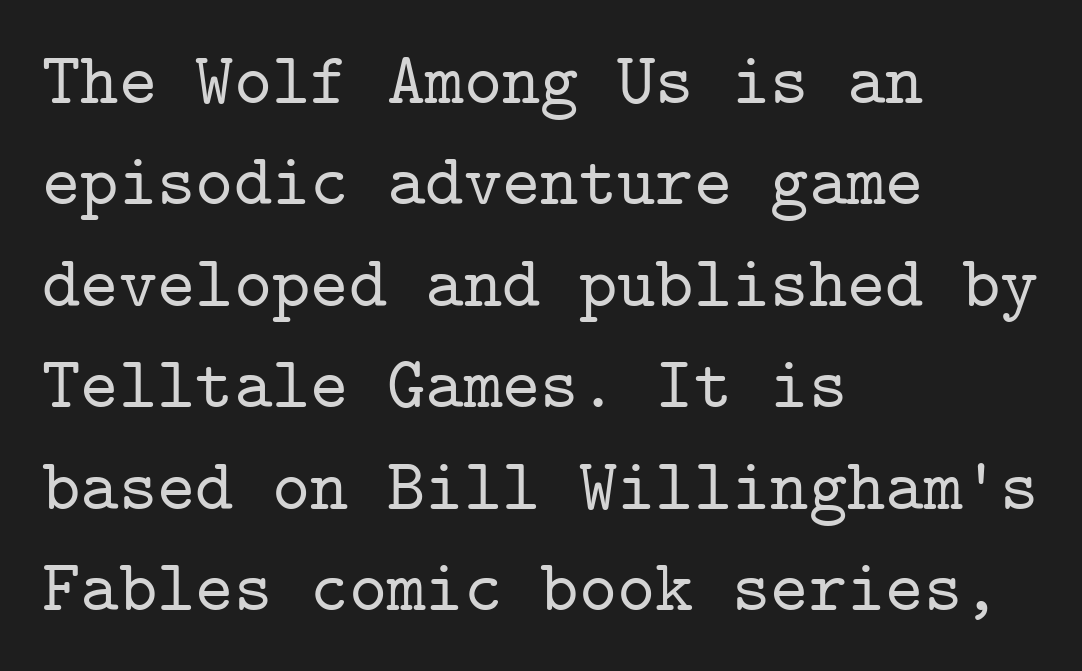
{"serif": "yes", "italic": "no", "width": "normal", "stroke_contrast": "low", "x_height": "medium", "monospaced": "yes", "underline": "no", "align": "left", "line_spacing": "normal", "line_spacing_ratio": 1.39, "letter_spacing": "normal", "letter_spacing_em": 0.0, "glyph_px": 73}
